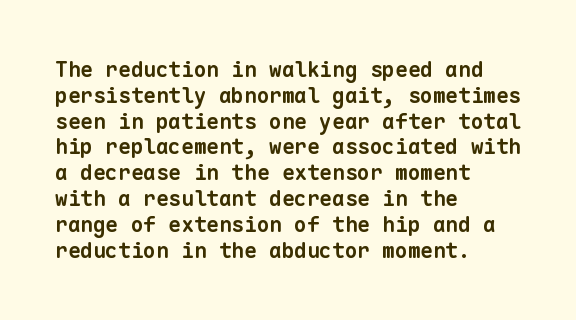
Q: Is the text bold? A: Yes.
Q: Is the text underlined? A: No.
Q: How is the paragraph aligned? A: Left-aligned.
Q: Is the spacing between letters normal or unusually wide? A: Normal.
